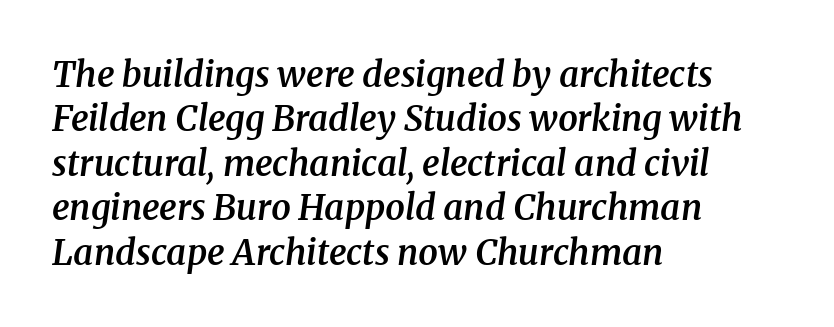
The image shows 35 px semibold serif type, italic (leaning right); set left-aligned, normal line spacing (1.27x), normal letter spacing, not underlined; medium stroke contrast and a medium x-height.
